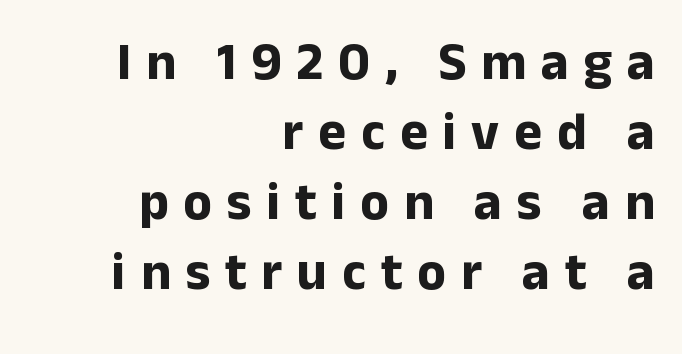
The passage shown has open, widely tracked lettering throughout. Do the characters align in a grid? No, the font is proportional. Check under the words: just untouched page. Nope, not italic — everything's standing straight.
